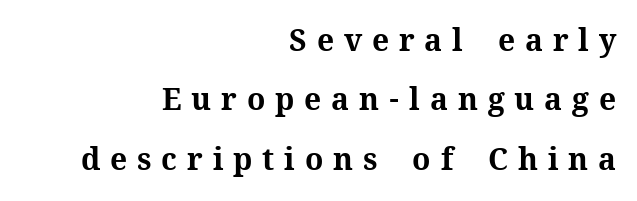
{"serif": "yes", "italic": "no", "bold": "yes", "weight": "bold", "width": "normal", "stroke_contrast": "medium", "x_height": "medium", "monospaced": "no", "underline": "no", "align": "right", "line_spacing": "loose", "line_spacing_ratio": 1.98, "letter_spacing": "wide", "letter_spacing_em": 0.33, "glyph_px": 30}
